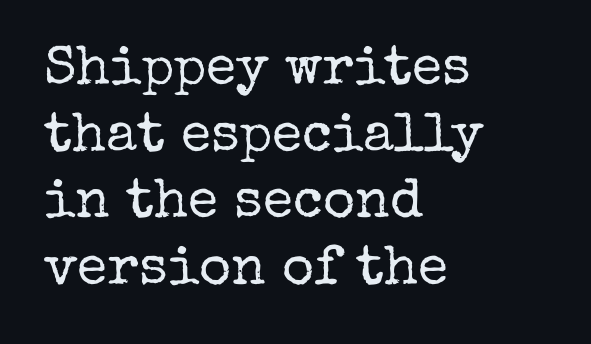
Q: Is the text bold? A: No.
Q: Is the text italic (slanted)? A: No, it is upright.
Q: Is the typeface a serif or a sans-serif typeface? A: Serif.
Q: Is the text underlined? A: No.
Q: How is the paragraph aligned? A: Left-aligned.
Q: Is the spacing between letters normal or unusually wide? A: Normal.
Q: Width (condensed, normal, or wide)? A: Normal.
Q: Stroke contrast? A: Low.
Q: x-height? A: Medium.
Q: Monospaced? A: No.
